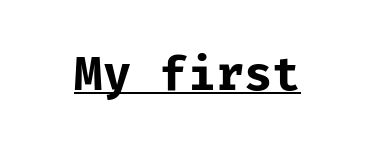
Q: Is the text bold? A: Yes.
Q: Is the text italic (slanted)? A: No, it is upright.
Q: Is the typeface a serif or a sans-serif typeface? A: Sans-serif.
Q: Is the text underlined? A: Yes.
Q: Is the spacing between letters normal or unusually wide? A: Normal.
Q: Width (condensed, normal, or wide)? A: Normal.
Q: Stroke contrast? A: Low.
Q: x-height? A: Medium.
Q: Monospaced? A: Yes.
